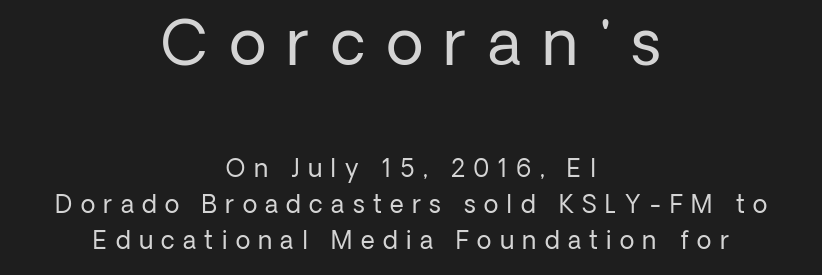
{"serif": "no", "italic": "no", "bold": "no", "weight": "regular", "width": "normal", "stroke_contrast": "low", "x_height": "medium", "monospaced": "no", "underline": "no", "align": "center", "line_spacing": "normal", "line_spacing_ratio": 1.5, "letter_spacing": "wide", "letter_spacing_em": 0.35, "larger_block": "first", "size_ratio": 2.54, "glyph_px": 61}
